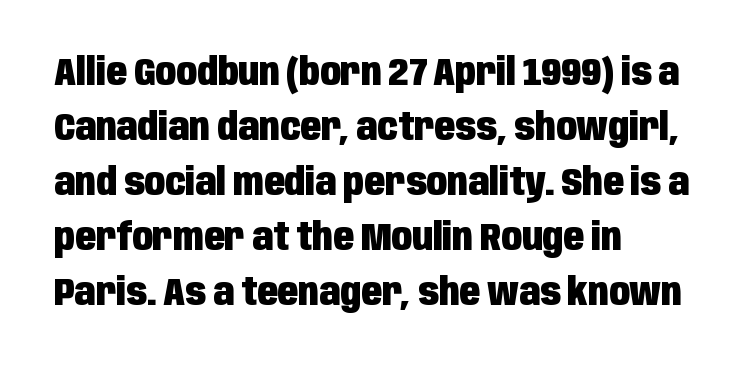
{"serif": "no", "italic": "no", "bold": "yes", "weight": "heavy", "width": "condensed", "stroke_contrast": "low", "x_height": "large", "monospaced": "no", "underline": "no", "align": "left", "line_spacing": "normal", "line_spacing_ratio": 1.45, "letter_spacing": "normal", "letter_spacing_em": 0.0, "glyph_px": 38}
